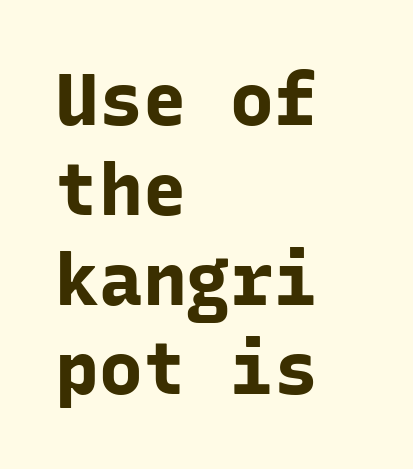
{"serif": "no", "italic": "no", "bold": "yes", "weight": "bold", "width": "normal", "stroke_contrast": "low", "x_height": "medium", "monospaced": "yes", "underline": "no", "align": "left", "line_spacing_ratio": 1.23, "letter_spacing": "normal", "letter_spacing_em": 0.0, "glyph_px": 73}
